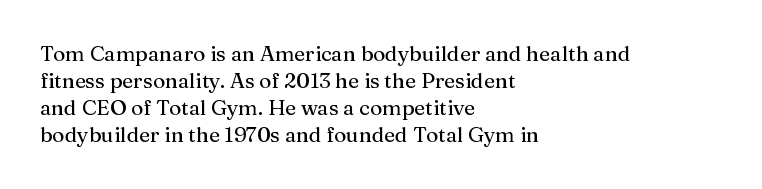
{"italic": "no", "underline": "no", "align": "left", "line_spacing": "normal", "line_spacing_ratio": 1.29, "letter_spacing": "normal", "letter_spacing_em": 0.0, "glyph_px": 21}
